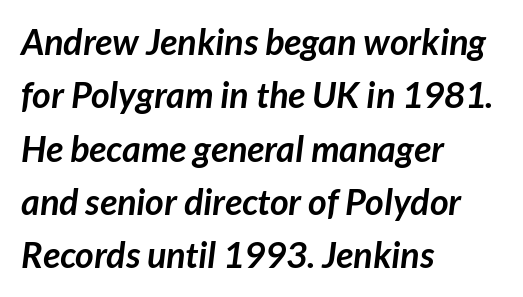
Q: Is the text bold? A: Yes.
Q: Is the typeface a serif or a sans-serif typeface? A: Sans-serif.
Q: Is the text underlined? A: No.
Q: How is the paragraph aligned? A: Left-aligned.
Q: Is the spacing between letters normal or unusually wide? A: Normal.
Q: Is the spacing between lines tight, normal or loose? A: Normal.
Q: Width (condensed, normal, or wide)? A: Normal.
Q: Stroke contrast? A: Low.
Q: x-height? A: Medium.
Q: Monospaced? A: No.
